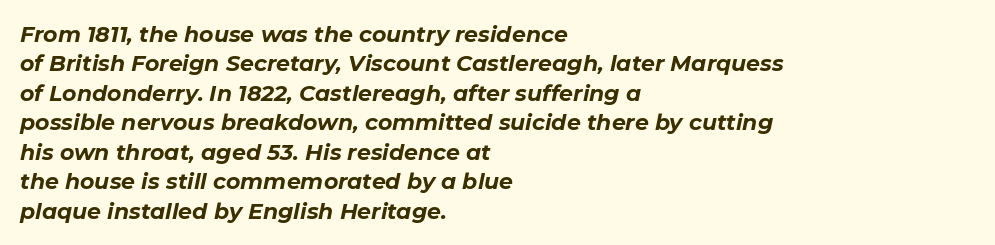
Line beginnings align vertically; line endings do not. The horizontal fit of the characters is conventional and even. The strokes are fattened all the way to bold. The string is rendered with underlining switched off. The leading is moderate, giving the passage an even texture. Designer's note — italics engaged.
